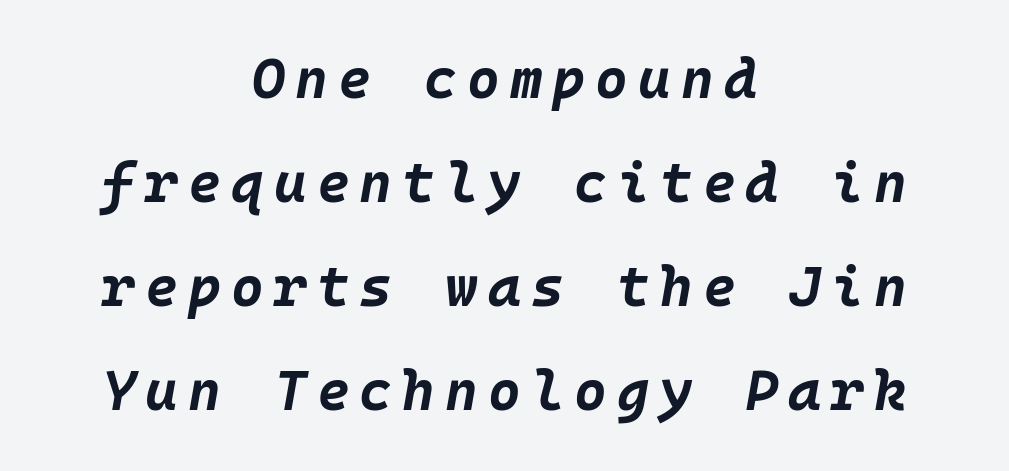
Q: Is the text bold? A: Yes.
Q: Is the text italic (slanted)? A: Yes, it leans right by about 10 degrees.
Q: Is the text underlined? A: No.
Q: How is the paragraph aligned? A: Centered.
Q: Width (condensed, normal, or wide)? A: Normal.
Q: Stroke contrast? A: Low.
Q: x-height? A: Large.
